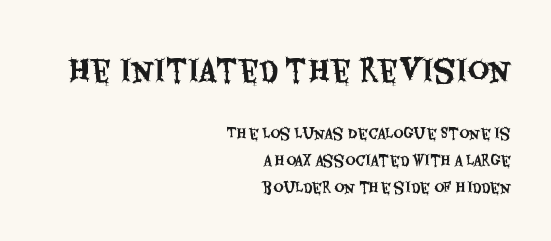
The image shows 29 px condensed sans-serif type, upright; set right-aligned, loose line spacing (1.93x), normal letter spacing, not underlined; the first (top) block is 2.07x larger; medium stroke contrast and a large x-height.
